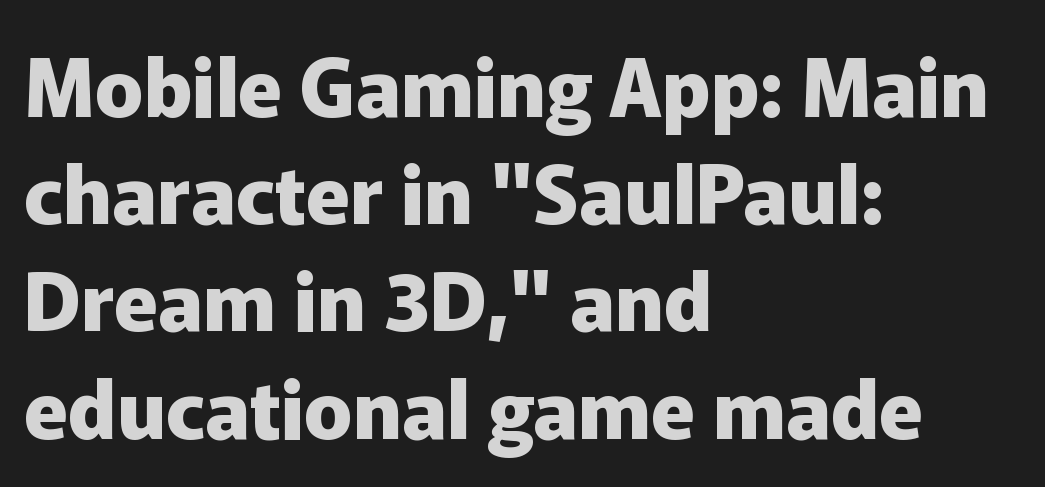
The letters stand straight up with perfectly vertical stems. Leading: standard. Honestly, there is no underline to notice here at all. Observe the absence of serifs on each vertical stroke in this sample. The letterforms sit shoulder to shoulder at normal distance.
